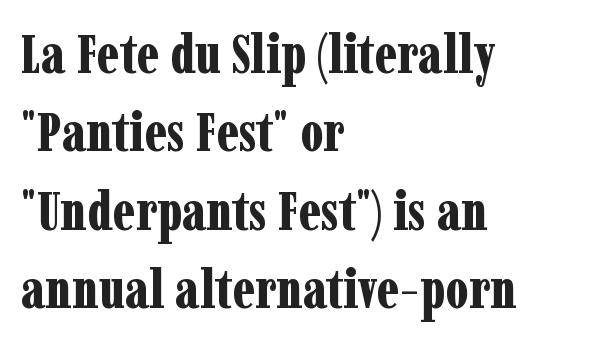
The image shows 54 px bold, condensed serif type, upright; set left-aligned, normal line spacing (1.45x), normal letter spacing, not underlined; low stroke contrast and a medium x-height.
